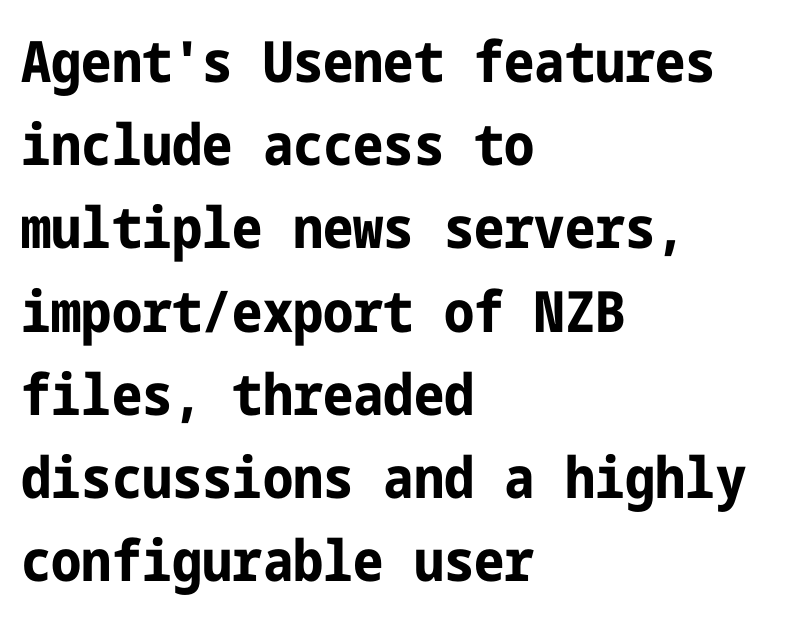
The image shows 57 px bold, condensed sans-serif type, upright; set left-aligned, normal line spacing (1.46x), normal letter spacing, not underlined; low stroke contrast and a medium x-height.
